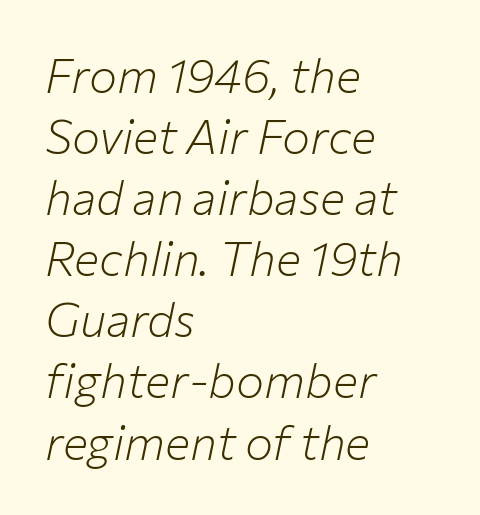
The image shows 47 px light type, italic (leaning right); set left-aligned, normal line spacing (1.3x), normal letter spacing, not underlined; low stroke contrast and a medium x-height.
